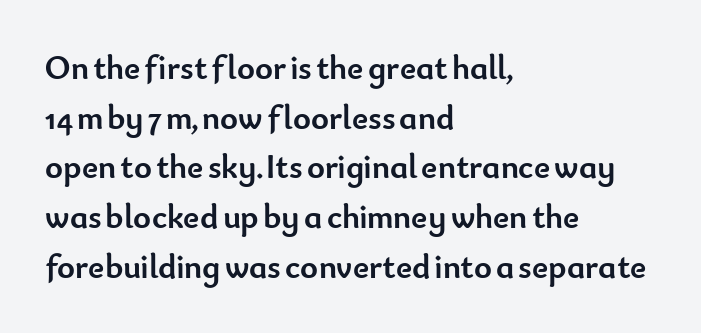
The image shows 34 px semibold sans-serif type, upright; set left-aligned, normal line spacing (1.46x), normal letter spacing, not underlined; low stroke contrast and a small x-height.
